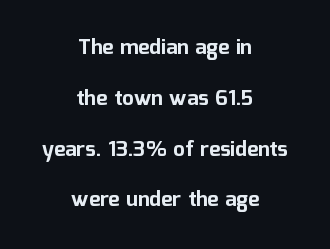
Teacher's note: observe the equal gaps on both sides — that is centered alignment. Beneath every word, the page is bare. The horizontal fit of the characters is conventional and even. The letters are bold, with thick, heavy strokes. How would I describe the line gaps? Wide and relaxed. Nope, not italic — everything's standing straight.
